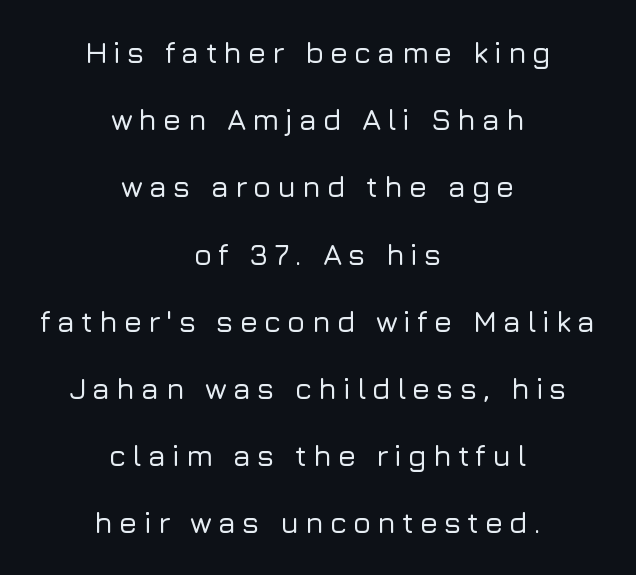
{"serif": "no", "italic": "no", "width": "normal", "stroke_contrast": "low", "x_height": "medium", "monospaced": "no", "underline": "no", "align": "center", "line_spacing": "loose", "line_spacing_ratio": 2.24, "glyph_px": 30}
